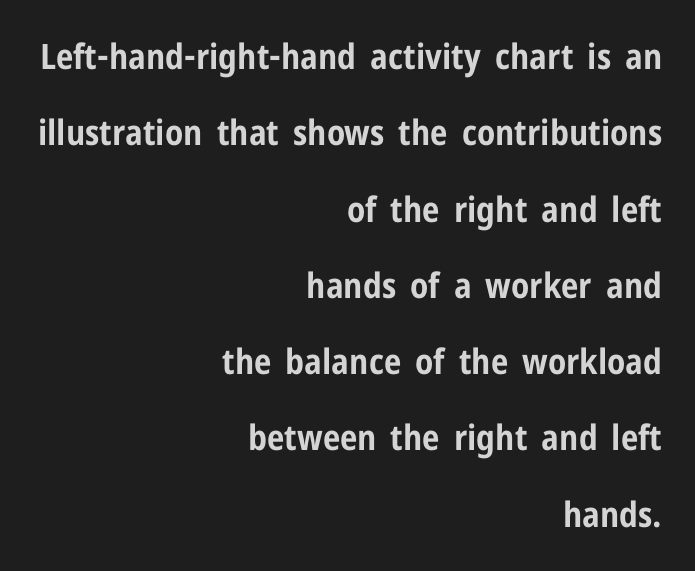
Q: Is the text bold? A: Yes.
Q: Is the text italic (slanted)? A: No, it is upright.
Q: Is the typeface a serif or a sans-serif typeface? A: Sans-serif.
Q: Is the text underlined? A: No.
Q: How is the paragraph aligned? A: Right-aligned.
Q: Is the spacing between letters normal or unusually wide? A: Normal.
Q: Is the spacing between lines tight, normal or loose? A: Loose.
Q: Width (condensed, normal, or wide)? A: Condensed.
Q: Stroke contrast? A: Low.
Q: x-height? A: Medium.
Q: Monospaced? A: No.
